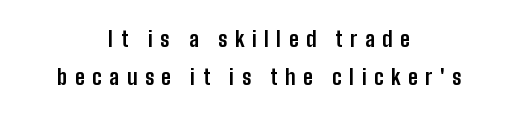
{"italic": "no", "bold": "yes", "underline": "no", "align": "center", "line_spacing_ratio": 1.82, "letter_spacing": "wide", "letter_spacing_em": 0.36, "glyph_px": 21}
